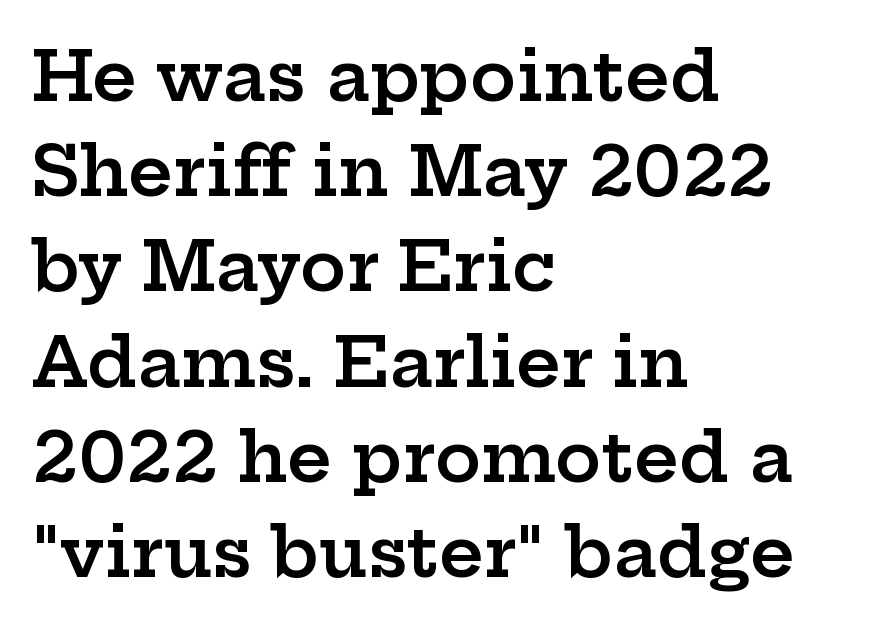
Q: Is the text bold? A: Semi-bold.
Q: Is the text italic (slanted)? A: No, it is upright.
Q: Is the typeface a serif or a sans-serif typeface? A: Serif.
Q: Is the text underlined? A: No.
Q: How is the paragraph aligned? A: Left-aligned.
Q: Is the spacing between letters normal or unusually wide? A: Normal.
Q: Is the spacing between lines tight, normal or loose? A: Normal.
Q: Width (condensed, normal, or wide)? A: Wide.
Q: Stroke contrast? A: Low.
Q: x-height? A: Medium.
Q: Monospaced? A: No.
